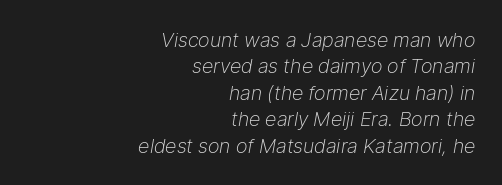
The lines in this sample share a right terminus and differ only in where they begin. The baseline area is clear. Letters have the restrained weight of plain body copy at most. Is there much room between lines? A standard amount, neither cramped nor airy. Between one letter and the next there's only the usual sliver of space. Slanted lettering throughout.
